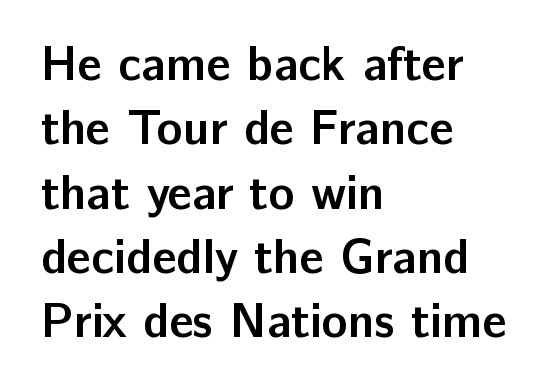
The image shows 48 px semibold sans-serif type, upright; set left-aligned, normal line spacing (1.34x), normal letter spacing, not underlined; low stroke contrast and a medium x-height.
